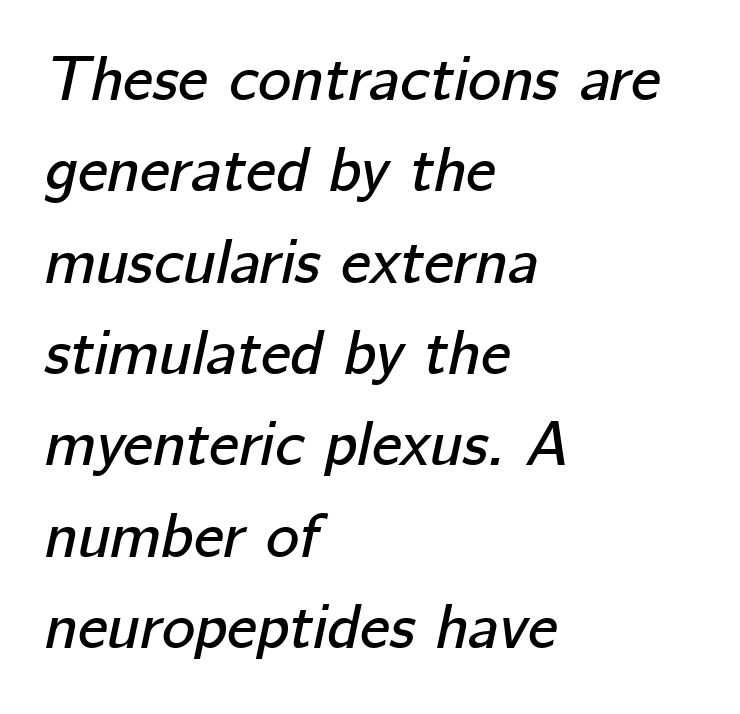
Q: Is the text italic (slanted)? A: Yes, it leans right by about 12 degrees.
Q: Is the text underlined? A: No.
Q: How is the paragraph aligned? A: Left-aligned.
Q: Is the spacing between letters normal or unusually wide? A: Normal.
Q: Is the spacing between lines tight, normal or loose? A: Normal.
Q: Width (condensed, normal, or wide)? A: Normal.
Q: Stroke contrast? A: Low.
Q: x-height? A: Medium.
Q: Monospaced? A: No.
